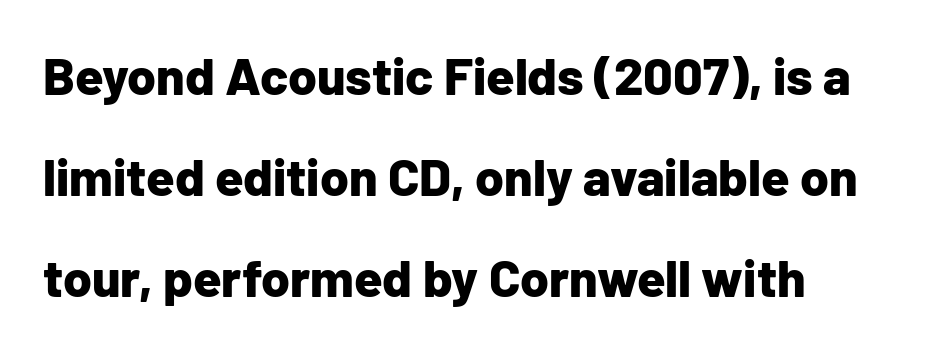
{"serif": "no", "italic": "no", "bold": "yes", "weight": "bold", "width": "normal", "stroke_contrast": "low", "x_height": "medium", "monospaced": "no", "underline": "no", "line_spacing": "loose", "line_spacing_ratio": 1.94, "letter_spacing": "normal", "letter_spacing_em": 0.0, "glyph_px": 52}
